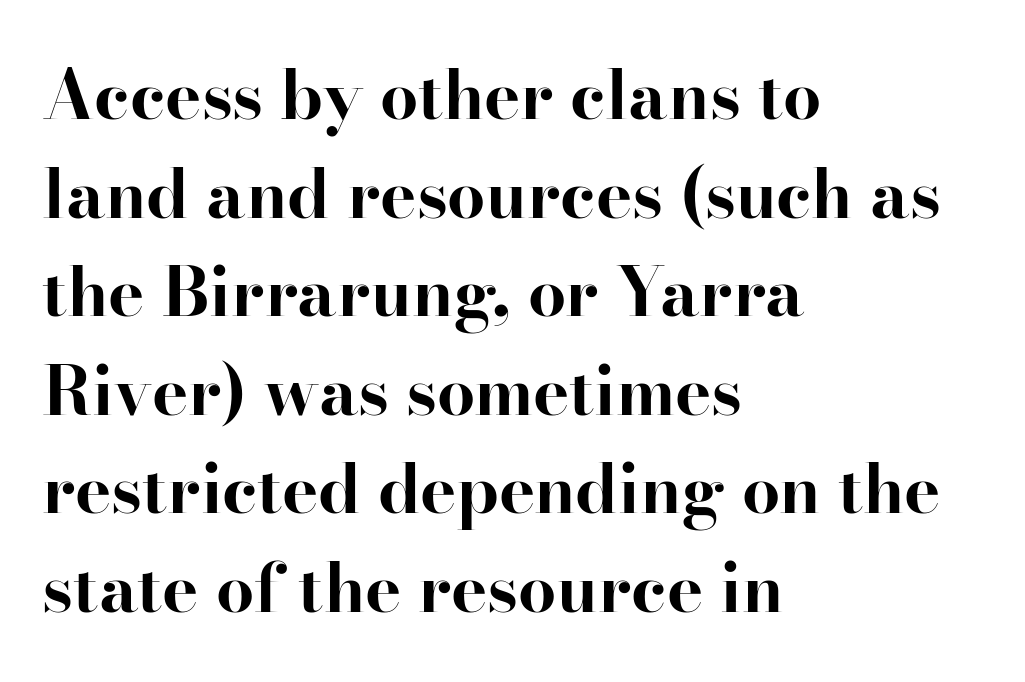
The image shows 68 px bold serif type, upright; set left-aligned, normal line spacing (1.45x), normal letter spacing, not underlined; high stroke contrast and a small x-height.
